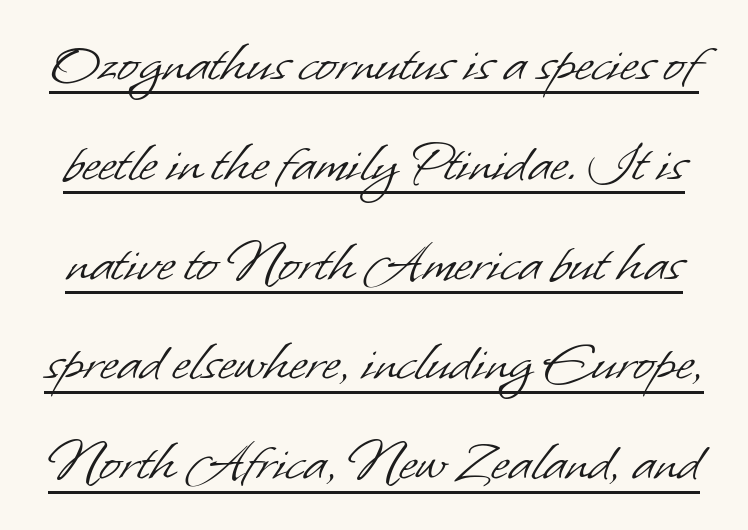
Q: Is the text bold? A: No.
Q: Is the typeface a serif or a sans-serif typeface? A: Sans-serif.
Q: Is the text underlined? A: Yes.
Q: Is the spacing between letters normal or unusually wide? A: Normal.
Q: Is the spacing between lines tight, normal or loose? A: Normal.
Q: Width (condensed, normal, or wide)? A: Normal.
Q: Stroke contrast? A: Low.
Q: x-height? A: Small.
Q: Monospaced? A: No.
